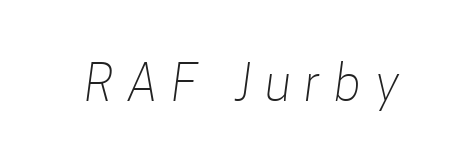
Q: Is the text bold? A: No.
Q: Is the typeface a serif or a sans-serif typeface? A: Sans-serif.
Q: Is the text underlined? A: No.
Q: Is the spacing between letters normal or unusually wide? A: Unusually wide.
Q: Width (condensed, normal, or wide)? A: Condensed.
Q: Stroke contrast? A: Low.
Q: x-height? A: Medium.
Q: Monospaced? A: No.
